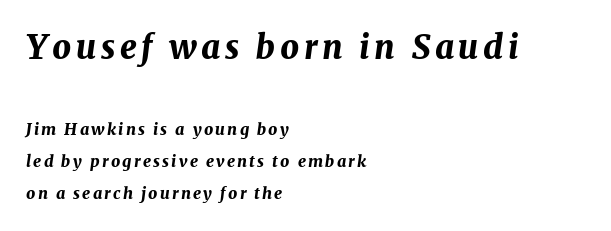
The block of text is sparse from top to bottom, with ample space between rows. Anything drawn beneath the words? Only blank space. On the weight axis this lands at bold, roughly 700. Character widths vary here, with narrow letters taking less room than wide ones.
